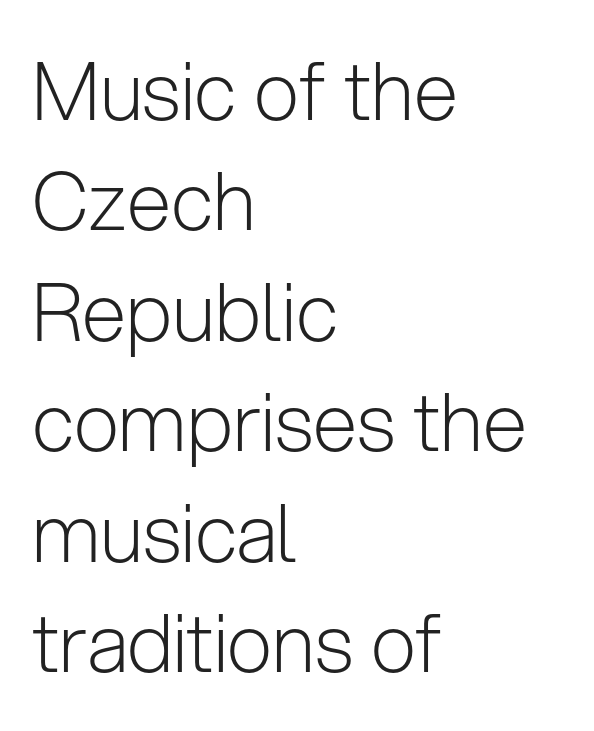
Q: Is the text bold? A: No.
Q: Is the text italic (slanted)? A: No, it is upright.
Q: Is the typeface a serif or a sans-serif typeface? A: Sans-serif.
Q: Is the text underlined? A: No.
Q: How is the paragraph aligned? A: Left-aligned.
Q: Is the spacing between letters normal or unusually wide? A: Normal.
Q: Is the spacing between lines tight, normal or loose? A: Normal.
Q: Width (condensed, normal, or wide)? A: Normal.
Q: Stroke contrast? A: Low.
Q: x-height? A: Medium.
Q: Monospaced? A: No.
